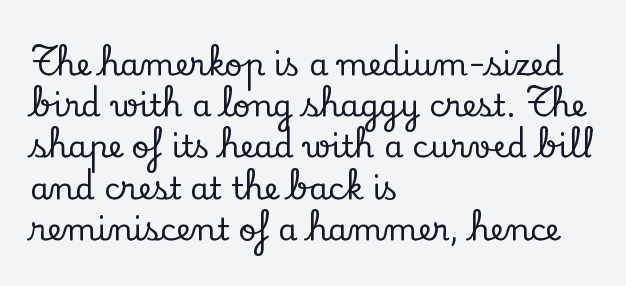
{"serif": "yes", "italic": "no", "width": "normal", "stroke_contrast": "low", "x_height": "small", "monospaced": "no", "underline": "no", "align": "left", "line_spacing": "normal", "line_spacing_ratio": 1.33, "letter_spacing": "normal", "letter_spacing_em": 0.0, "glyph_px": 31}
